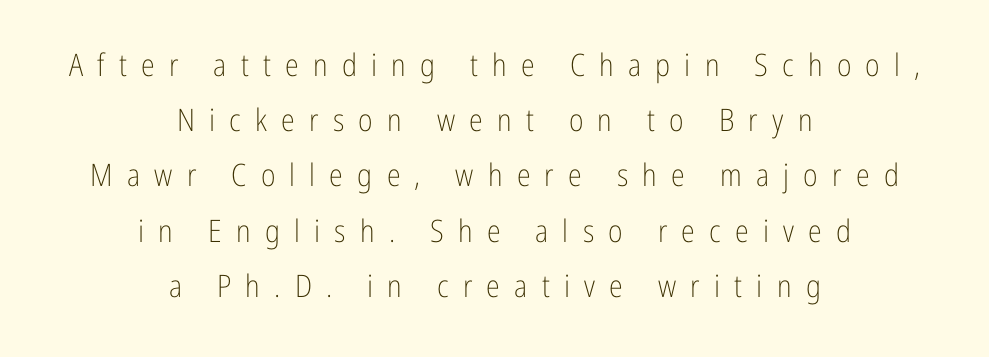
The image shows 31 px light, condensed sans-serif type, upright; set centered, line spacing 1.78x, unusually wide letter spacing (+0.46 em), not underlined; low stroke contrast and a medium x-height.
